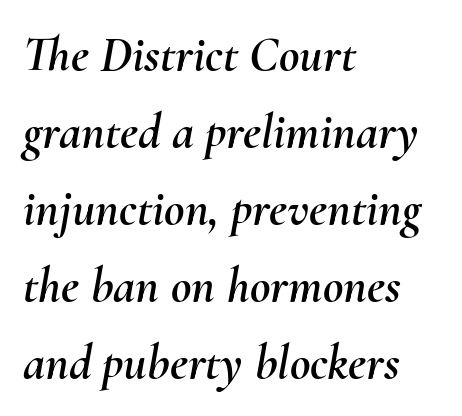
{"italic": "yes", "lean": "right", "slant_degrees": 10, "width": "normal", "stroke_contrast": "medium", "x_height": "small", "monospaced": "no", "underline": "no", "align": "left", "line_spacing": "normal", "line_spacing_ratio": 1.54, "letter_spacing": "normal", "letter_spacing_em": 0.0, "glyph_px": 50}
